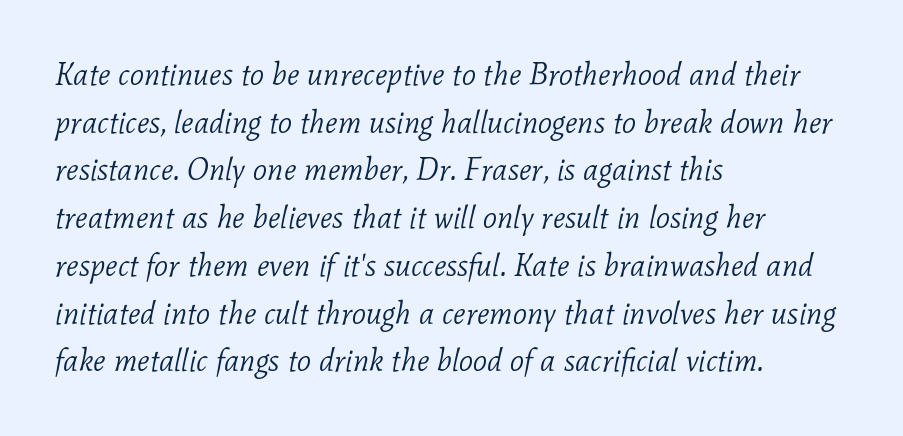
The image shows 31 px light serif type, italic (leaning right); set left-aligned, normal line spacing (1.54x), normal letter spacing, not underlined; low stroke contrast and a medium x-height.
